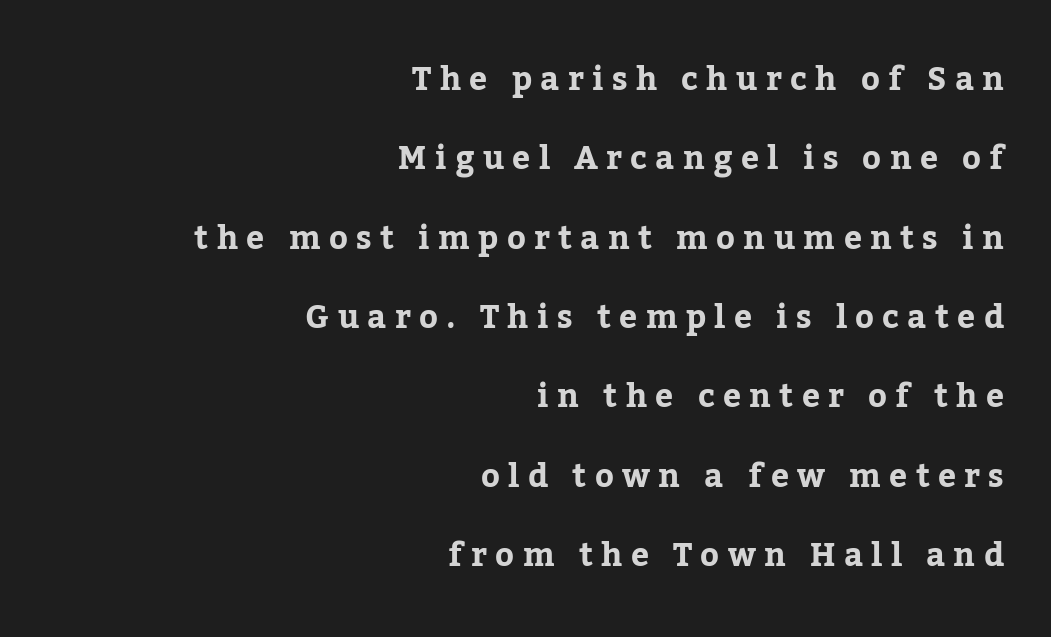
Q: Is the text italic (slanted)? A: No, it is upright.
Q: Is the typeface a serif or a sans-serif typeface? A: Serif.
Q: Is the text underlined? A: No.
Q: How is the paragraph aligned? A: Right-aligned.
Q: Is the spacing between letters normal or unusually wide? A: Unusually wide.
Q: Is the spacing between lines tight, normal or loose? A: Loose.
Q: Width (condensed, normal, or wide)? A: Normal.
Q: Stroke contrast? A: Low.
Q: x-height? A: Medium.
Q: Monospaced? A: No.
